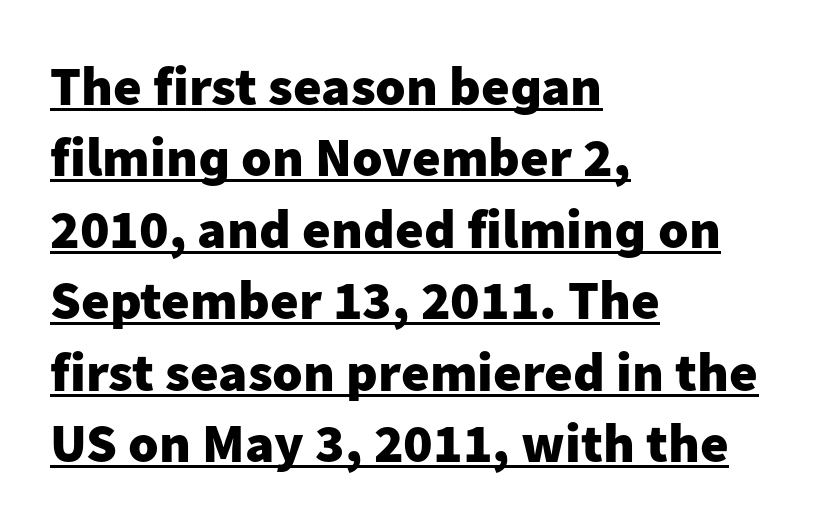
Look at the bottom of the vertical strokes: they stop flat, with no serifs. Do the characters align in a grid? No, the font is proportional. The line texture is even and compact thanks to regular tracking. The space between consecutive lines is moderate.
